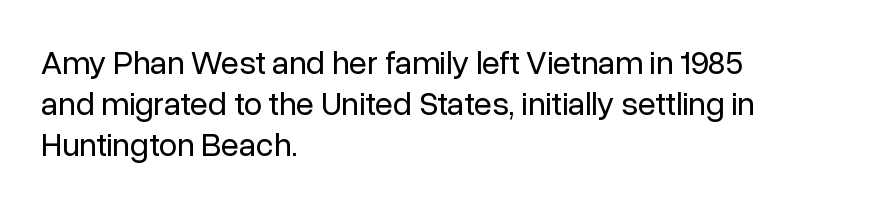
Q: Is the text bold? A: No.
Q: Is the text italic (slanted)? A: No, it is upright.
Q: Is the typeface a serif or a sans-serif typeface? A: Sans-serif.
Q: Is the text underlined? A: No.
Q: How is the paragraph aligned? A: Left-aligned.
Q: Is the spacing between letters normal or unusually wide? A: Normal.
Q: Is the spacing between lines tight, normal or loose? A: Normal.
Q: Width (condensed, normal, or wide)? A: Normal.
Q: Stroke contrast? A: Low.
Q: x-height? A: Medium.
Q: Monospaced? A: No.
